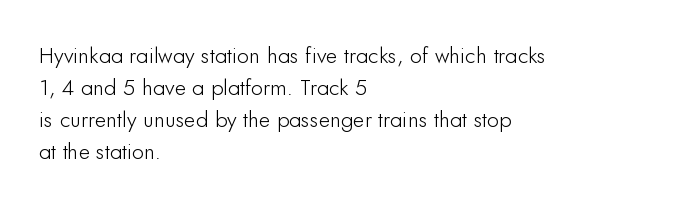
{"italic": "no", "underline": "no", "align": "left", "line_spacing": "normal", "line_spacing_ratio": 1.46, "letter_spacing": "normal", "letter_spacing_em": 0.0, "glyph_px": 22}
